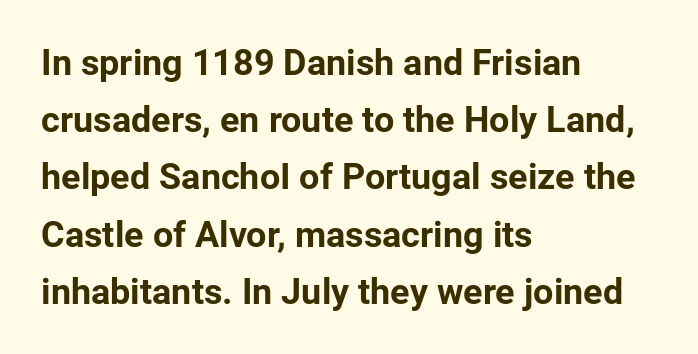
Letterform terminals end flat and unadorned throughout the passage. The axis of the letterforms is exactly vertical. The gap between lines stays unmarked. Horizontal bands of white between lines are of average thickness. A classic flush-left, rag-right setting is used for this passage.
